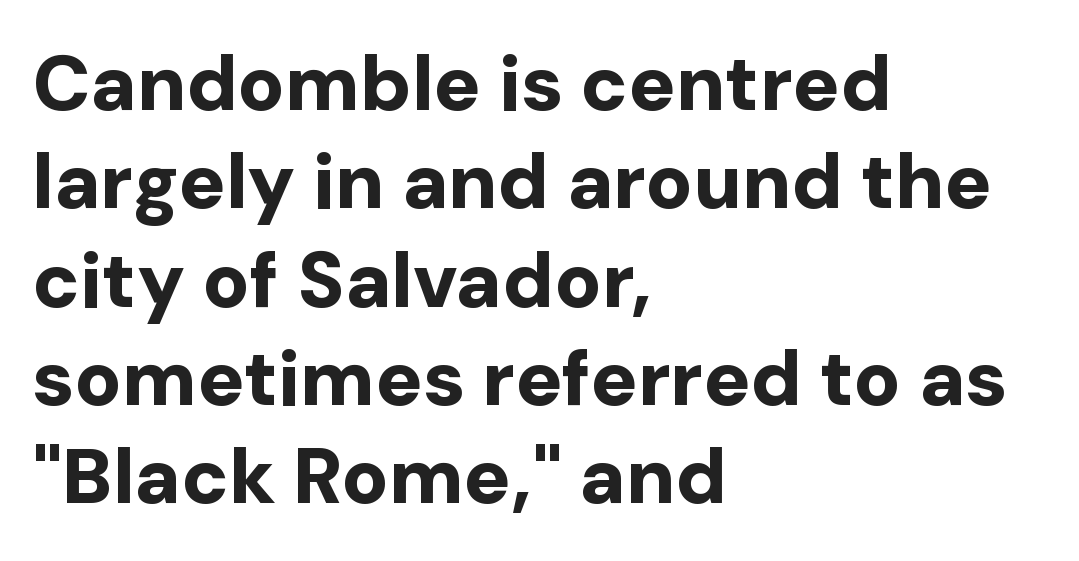
Do the letters lean? They stand straight. The paragraph has a hard left edge and a soft right edge. Each new line begins a customary step beneath the previous one. I'd call this a sans setting — the letters go barefoot. Note the varied advance widths — an 'i' is clearly narrower than an 'm'. No extra tracking has been applied to these lines.
